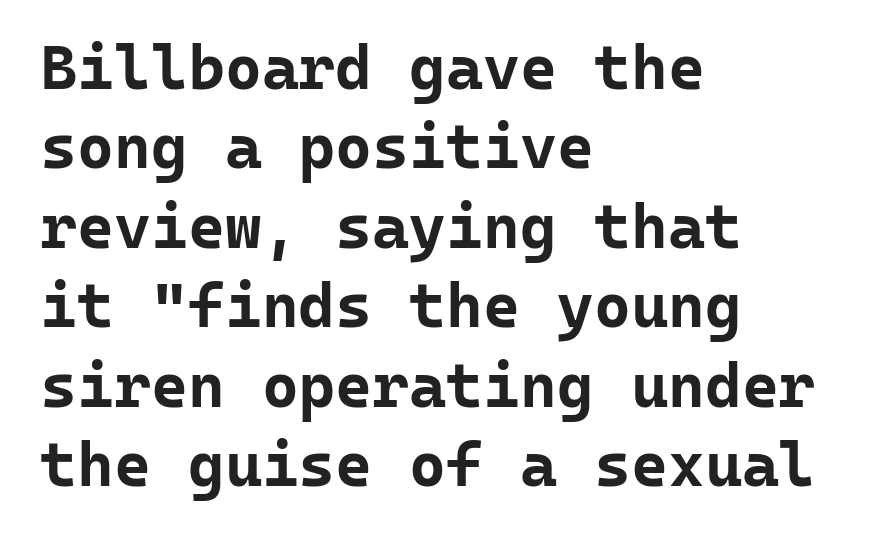
Q: Is the text bold? A: Yes.
Q: Is the text italic (slanted)? A: No, it is upright.
Q: Is the typeface a serif or a sans-serif typeface? A: Sans-serif.
Q: Is the text underlined? A: No.
Q: How is the paragraph aligned? A: Left-aligned.
Q: Is the spacing between letters normal or unusually wide? A: Normal.
Q: Is the spacing between lines tight, normal or loose? A: Normal.
Q: Width (condensed, normal, or wide)? A: Normal.
Q: Stroke contrast? A: Low.
Q: x-height? A: Medium.
Q: Monospaced? A: Yes.
